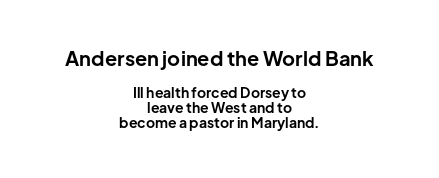
{"italic": "no", "bold": "yes", "underline": "no", "align": "center", "line_spacing": "tight", "line_spacing_ratio": 1.09, "letter_spacing": "normal", "letter_spacing_em": 0.0, "larger_block": "first", "size_ratio": 1.43, "glyph_px": 20}
